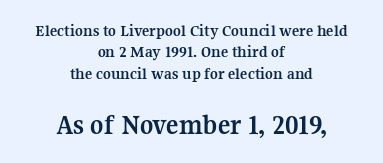
{"serif": "yes", "italic": "no", "bold": "yes", "weight": "semibold", "width": "normal", "stroke_contrast": "medium", "x_height": "medium", "monospaced": "no", "underline": "no", "align": "center", "line_spacing": "normal", "line_spacing_ratio": 1.26, "letter_spacing": "normal", "letter_spacing_em": 0.0, "larger_block": "second", "size_ratio": 1.71, "glyph_px": 29}
